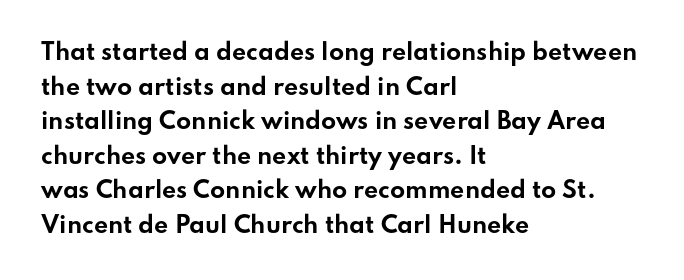
{"italic": "no", "bold": "yes", "underline": "no", "align": "left", "line_spacing": "normal", "line_spacing_ratio": 1.57, "letter_spacing": "normal", "letter_spacing_em": 0.0, "glyph_px": 22}
